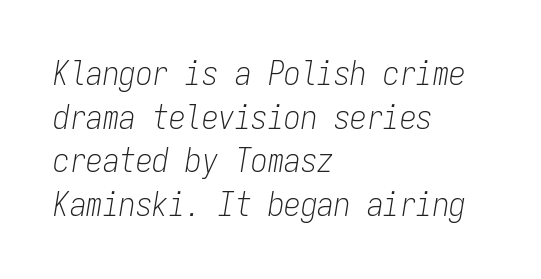
The image shows 33 px light, condensed type, italic (leaning right), monospaced; set left-aligned, normal line spacing (1.32x), normal letter spacing, not underlined; low stroke contrast and a medium x-height.
